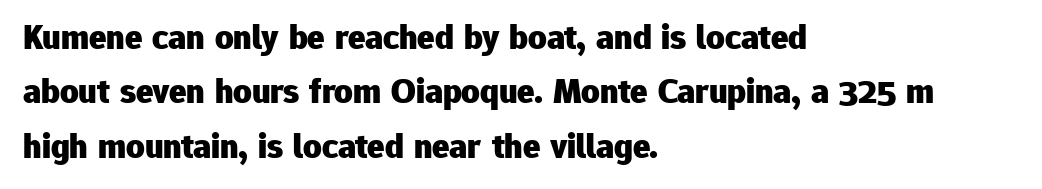
Q: Is the text bold? A: Yes.
Q: Is the text italic (slanted)? A: No, it is upright.
Q: Is the typeface a serif or a sans-serif typeface? A: Sans-serif.
Q: Is the text underlined? A: No.
Q: How is the paragraph aligned? A: Left-aligned.
Q: Is the spacing between letters normal or unusually wide? A: Normal.
Q: Is the spacing between lines tight, normal or loose? A: Normal.
Q: Width (condensed, normal, or wide)? A: Normal.
Q: Stroke contrast? A: Low.
Q: x-height? A: Medium.
Q: Monospaced? A: No.
